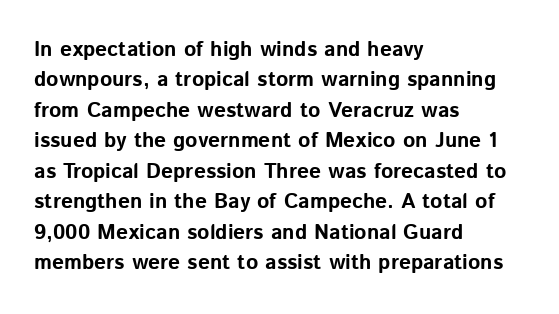
Q: Is the text bold? A: Yes.
Q: Is the text italic (slanted)? A: No, it is upright.
Q: Is the text underlined? A: No.
Q: How is the paragraph aligned? A: Left-aligned.
Q: Is the spacing between letters normal or unusually wide? A: Normal.
Q: Is the spacing between lines tight, normal or loose? A: Normal.
